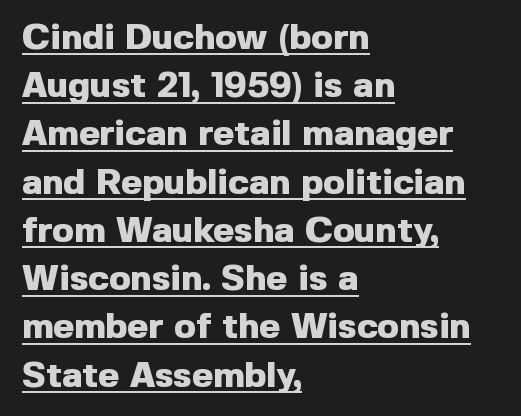
Q: Is the text bold? A: Yes.
Q: Is the text italic (slanted)? A: No, it is upright.
Q: Is the typeface a serif or a sans-serif typeface? A: Sans-serif.
Q: Is the text underlined? A: Yes.
Q: How is the paragraph aligned? A: Left-aligned.
Q: Is the spacing between letters normal or unusually wide? A: Normal.
Q: Is the spacing between lines tight, normal or loose? A: Normal.
Q: Width (condensed, normal, or wide)? A: Normal.
Q: x-height? A: Medium.
Q: Monospaced? A: No.
